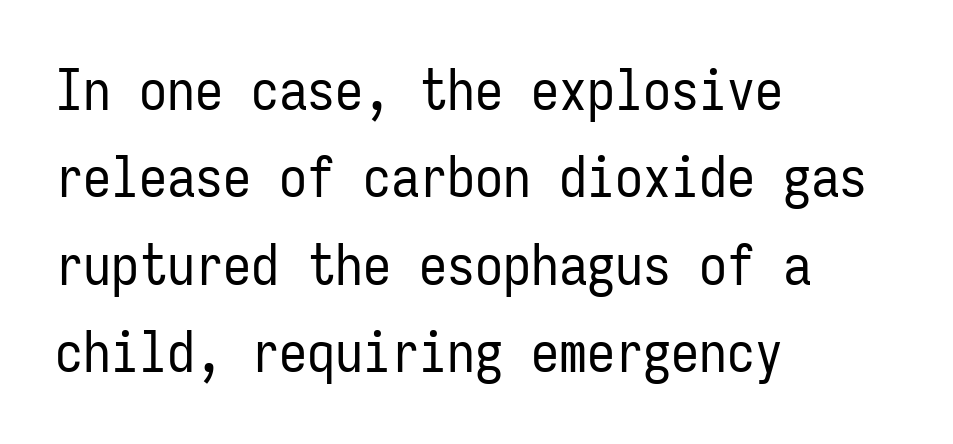
{"serif": "no", "italic": "no", "bold": "no", "weight": "regular", "width": "condensed", "stroke_contrast": "low", "x_height": "medium", "monospaced": "yes", "underline": "no", "align": "left", "line_spacing": "normal", "line_spacing_ratio": 1.56, "letter_spacing": "normal", "letter_spacing_em": 0.0, "glyph_px": 56}
